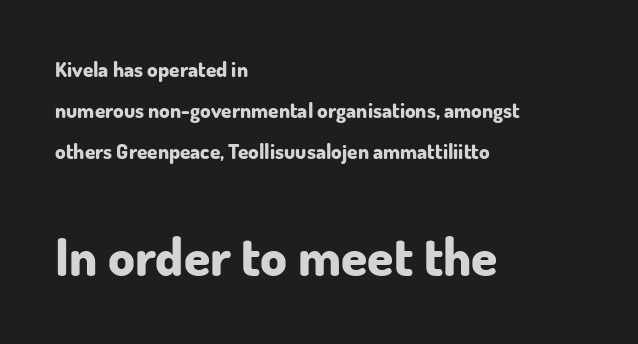
These lines stand farther apart than default settings would place them. If you squint, the bottom block still reads clearly — it's the larger of the two. Do the characters align in a grid? No, the font is proportional. The foot of each line stays bare and open. The typesetting leans heavy: a genuine bold.
